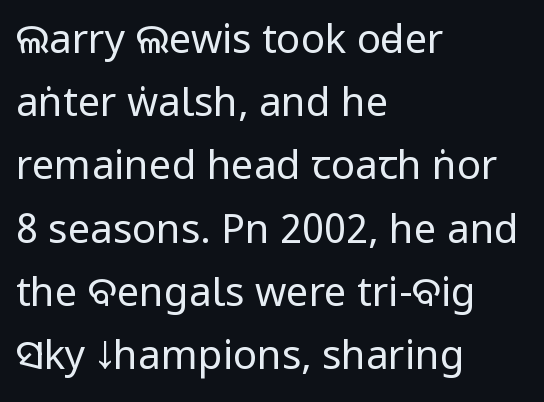
The image shows 40 px regular-weight, condensed sans-serif type, upright; set left-aligned, normal line spacing (1.58x), normal letter spacing, not underlined; low stroke contrast and a large x-height.
